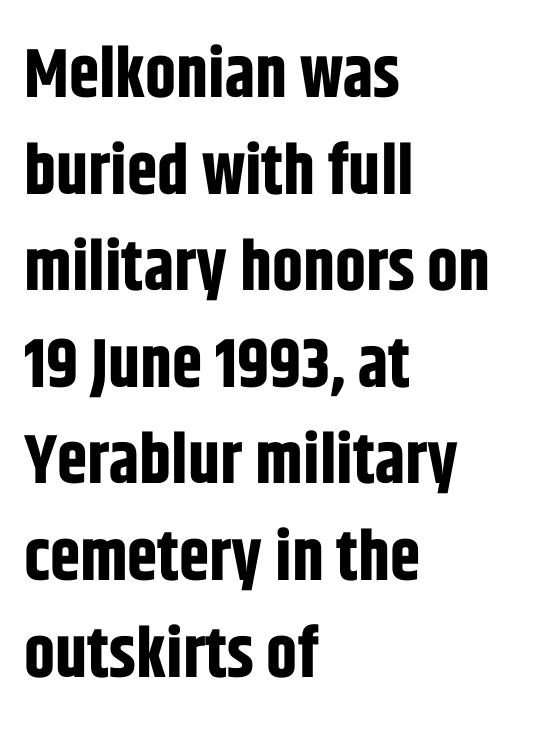
You could not count columns in this text — the font is proportionally spaced. Line spacing here is normal. If you drew a ruler down the left edge, every line would touch it. The glyphs have the mass of a bold cut. Each row of text sits above clean, open space.
